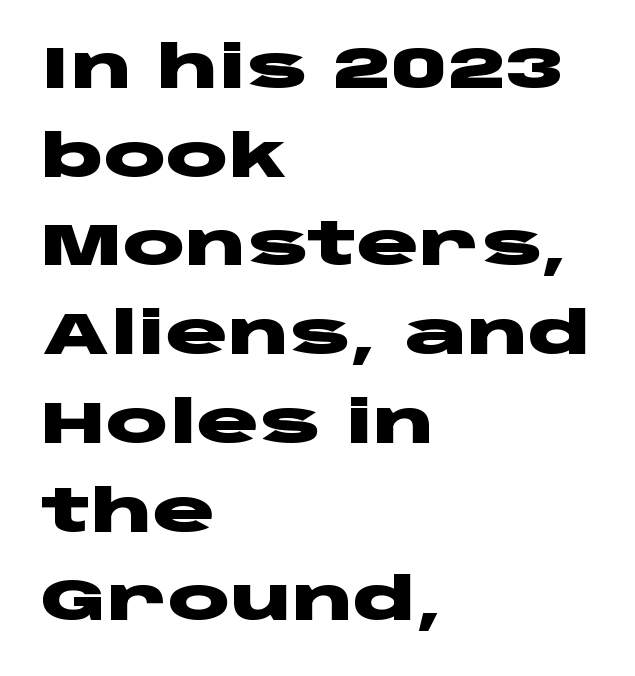
The image shows 58 px heavy, wide sans-serif type, upright; set left-aligned, normal line spacing (1.53x), normal letter spacing, not underlined; low stroke contrast and a large x-height.
